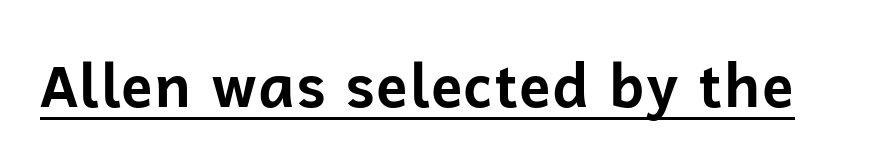
A typographer would call this underscored text. The face used here is rendered with its standard letterfit. The font's upright variant was chosen for this text. Students, this is bold: see how much ink each stroke carries. Is this a sans? Yes — the strokes have no serifs.
